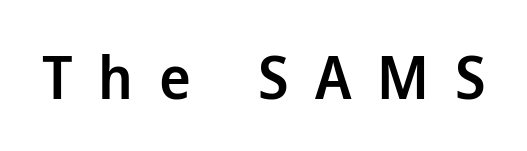
The image shows 60 px semibold sans-serif type, upright; set unusually wide letter spacing (+0.43 em), not underlined; low stroke contrast and a medium x-height.
